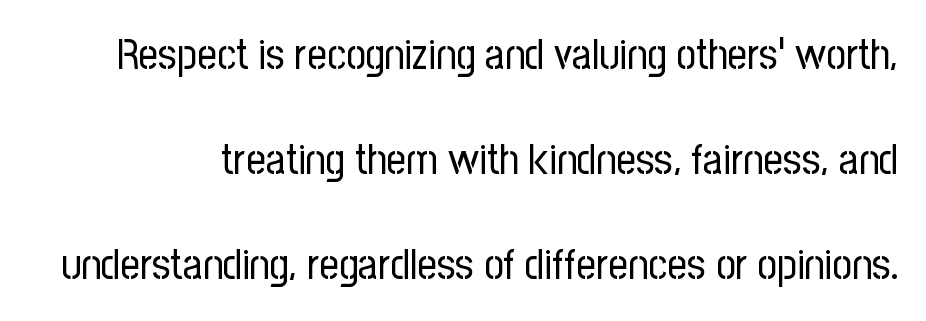
Q: Is the text bold? A: No.
Q: Is the text italic (slanted)? A: No, it is upright.
Q: Is the typeface a serif or a sans-serif typeface? A: Sans-serif.
Q: Is the text underlined? A: No.
Q: Is the spacing between letters normal or unusually wide? A: Normal.
Q: Is the spacing between lines tight, normal or loose? A: Loose.
Q: Width (condensed, normal, or wide)? A: Condensed.
Q: Stroke contrast? A: Low.
Q: x-height? A: Medium.
Q: Monospaced? A: No.
